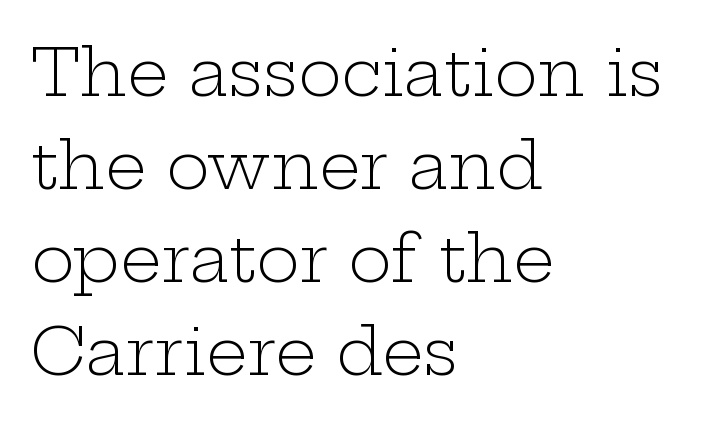
A typesetter would mark this as roman, not italic. The passage is arranged the way most books set body copy — flush left. Spacing between characters is what you'd get straight out of the box. If you measured baseline to baseline, you'd find a middling distance.
